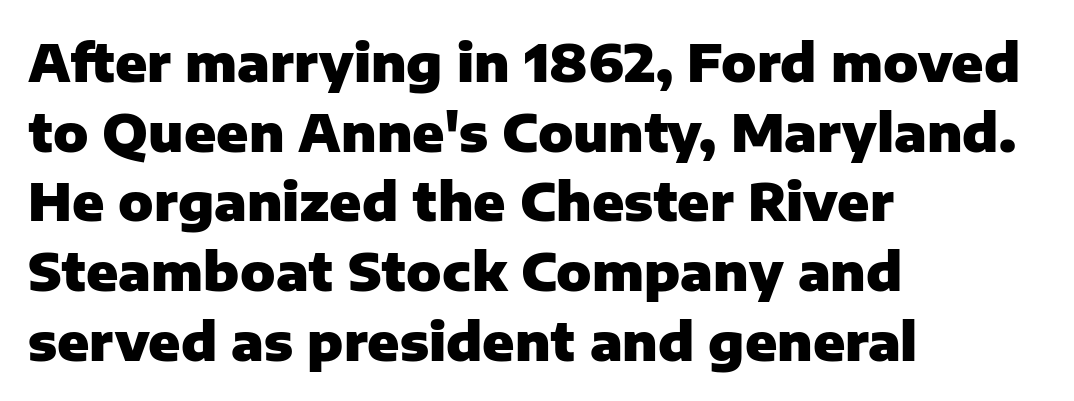
Reading down the block, your eye returns to a fixed left position each line. Is the type bold? Yes — the strokes are clearly thick and heavy. The leading is moderate, giving the passage an even texture. This sample has the flowing, uneven cadence of proportional lettering. A typesetter would mark this as roman, not italic.
